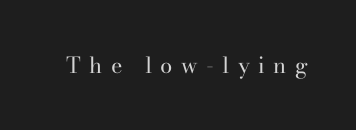
How are the letters spaced? Widely, with obvious added tracking. The letters stand straight up with perfectly vertical stems. The cut favours lightness, reaching ordinary text weight at its darkest. Decoration check: the copy has no underline.
